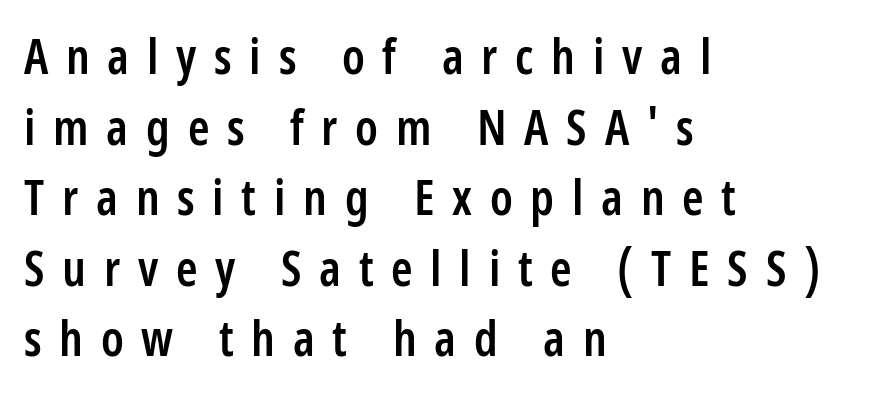
The face used here is a sans, in the tradition of grotesques and geometrics. Weight check: semibold — heavier than regular, not quite bold. Spacing verdict: proportional, widths tailored to each character. The specimen reads as upright at a glance.
